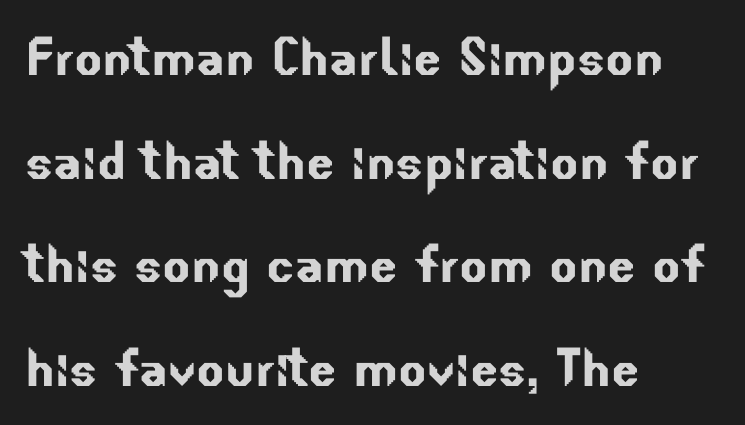
The image shows 66 px sans-serif type; set left-aligned, normal line spacing (1.57x), normal letter spacing, not underlined; low stroke contrast and a small x-height.
